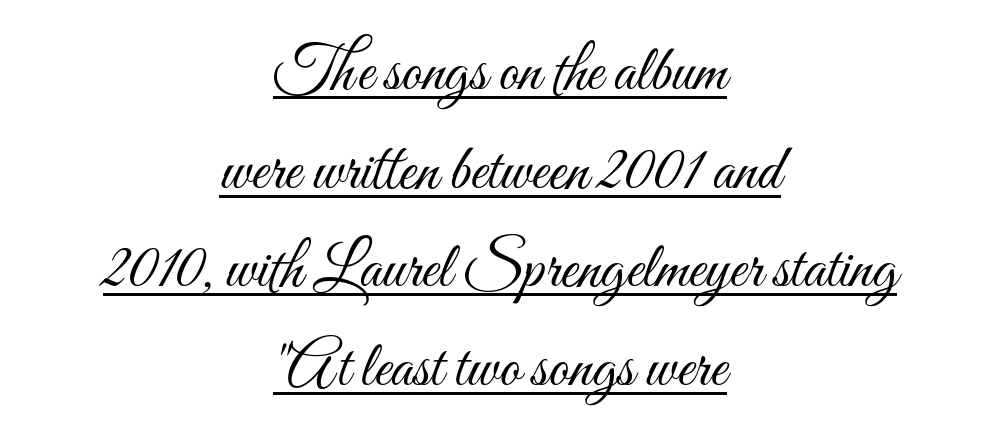
Regarding leading, the lines here are spaced in the standard way. The letterforms sit at book weight or below. The sample's only ornament is a line tracing under the words.
